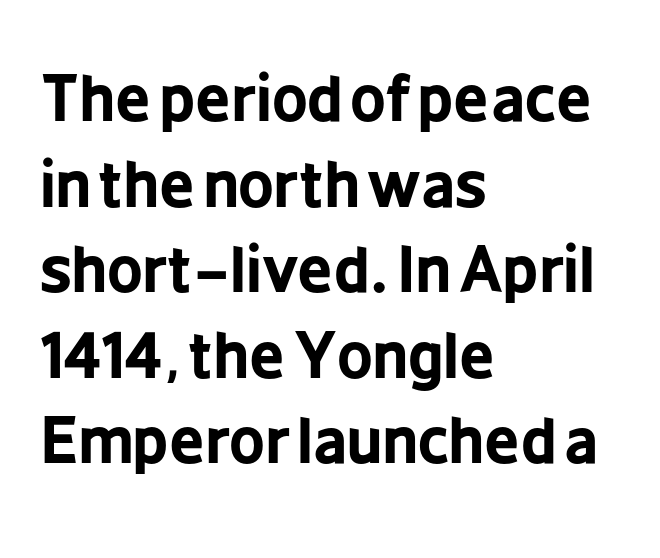
Q: Is the text bold? A: Yes.
Q: Is the text italic (slanted)? A: No, it is upright.
Q: Is the typeface a serif or a sans-serif typeface? A: Sans-serif.
Q: Is the text underlined? A: No.
Q: How is the paragraph aligned? A: Left-aligned.
Q: Is the spacing between letters normal or unusually wide? A: Normal.
Q: Is the spacing between lines tight, normal or loose? A: Normal.
Q: Width (condensed, normal, or wide)? A: Condensed.
Q: Stroke contrast? A: Low.
Q: x-height? A: Medium.
Q: Monospaced? A: No.
